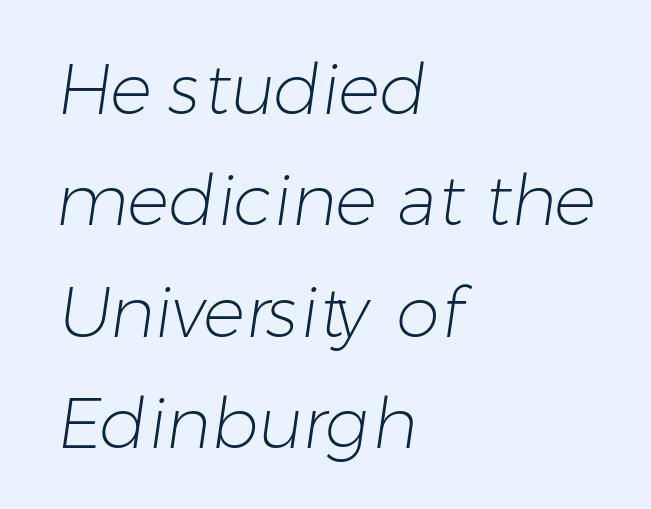
Is the type heavy? It reads as light-to-regular instead. The characters display no serif detailing; their extremities are plain. Note the varied advance widths — an 'i' is clearly narrower than an 'm'. Each new line begins a customary step beneath the previous one. Left-aligned paragraph, ragged on the right. The strip under each line holds only bare page.
